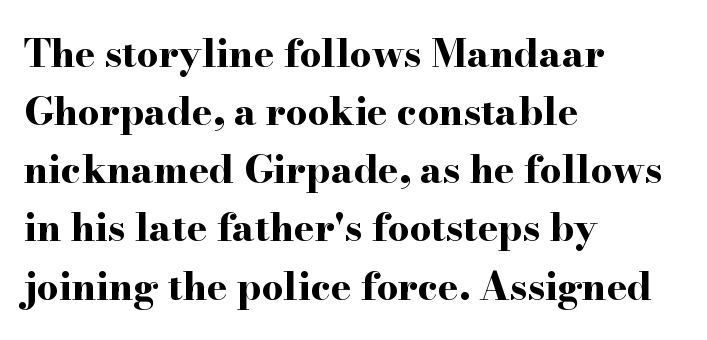
The image shows 38 px bold, wide serif type, upright; set left-aligned, normal line spacing (1.53x), normal letter spacing, not underlined; high stroke contrast and a small x-height.
